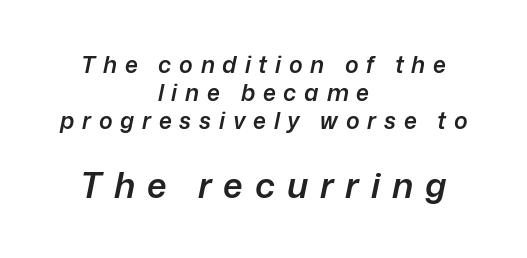
Q: Is the text bold? A: Semi-bold.
Q: Is the text italic (slanted)? A: Yes, it leans right by about 12 degrees.
Q: Is the text underlined? A: No.
Q: How is the paragraph aligned? A: Centered.
Q: Is the spacing between letters normal or unusually wide? A: Unusually wide.
Q: Which block of text is set in a larger size, the first (top) or the second (bottom)? A: The second (bottom) one.
Q: Width (condensed, normal, or wide)? A: Normal.
Q: Stroke contrast? A: Low.
Q: x-height? A: Medium.
Q: Monospaced? A: No.
